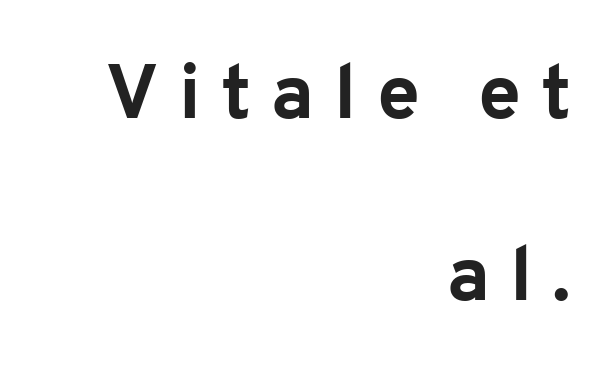
The image shows 77 px bold sans-serif type, upright; set right-aligned, loose line spacing (2.37x), unusually wide letter spacing (+0.26 em), not underlined; low stroke contrast and a medium x-height.
